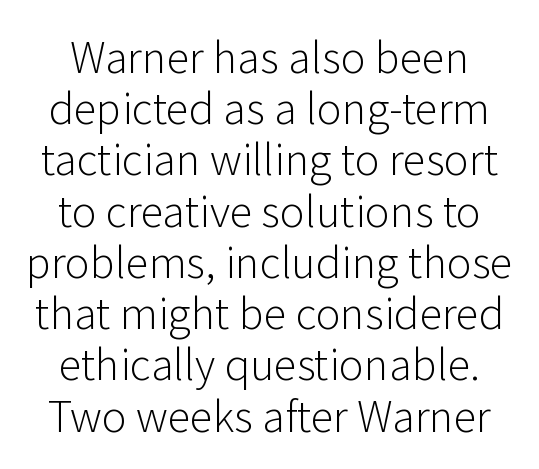
Q: Is the text bold? A: No.
Q: Is the text italic (slanted)? A: No, it is upright.
Q: Is the typeface a serif or a sans-serif typeface? A: Sans-serif.
Q: Is the text underlined? A: No.
Q: Is the spacing between letters normal or unusually wide? A: Normal.
Q: Width (condensed, normal, or wide)? A: Normal.
Q: Stroke contrast? A: Low.
Q: x-height? A: Medium.
Q: Monospaced? A: No.
